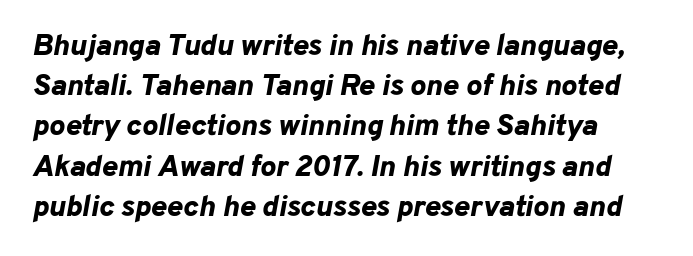
Q: Is the text bold? A: Yes.
Q: Is the text italic (slanted)? A: Yes, it leans right by about 10 degrees.
Q: Is the text underlined? A: No.
Q: How is the paragraph aligned? A: Left-aligned.
Q: Is the spacing between letters normal or unusually wide? A: Normal.
Q: Is the spacing between lines tight, normal or loose? A: Normal.
Q: Width (condensed, normal, or wide)? A: Normal.
Q: Stroke contrast? A: Low.
Q: x-height? A: Medium.
Q: Monospaced? A: No.
